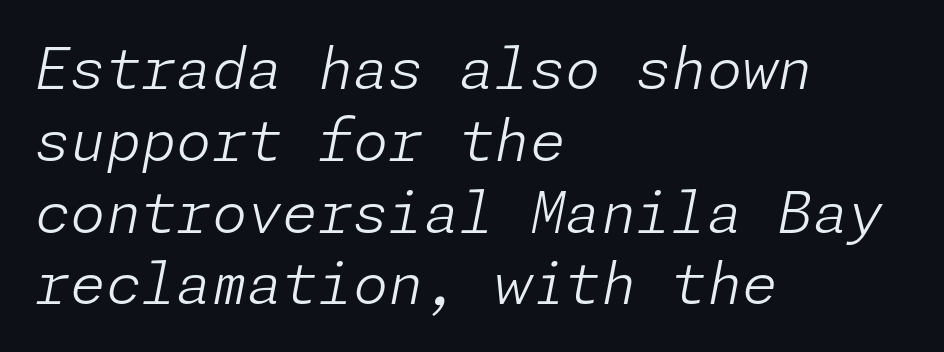
The image shows 57 px light type, italic (leaning right); set left-aligned, normal line spacing (1.26x), normal letter spacing, not underlined; low stroke contrast and a medium x-height.
